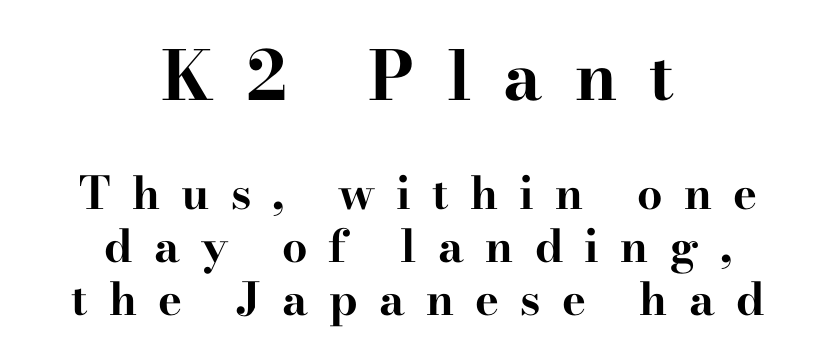
The paragraph has two soft edges and a firm central axis. Regarding serifs, this sample has them. Look at the glyph heights: the upper group is clearly the bigger setting. Do the letters lean? They stand straight.
